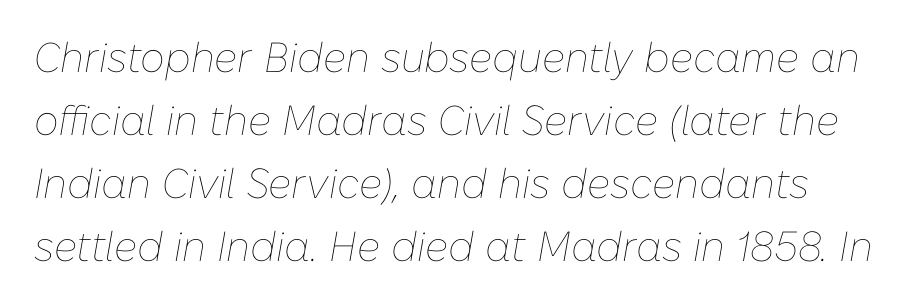
{"italic": "yes", "lean": "right", "slant_degrees": 10, "bold": "no", "weight": "thin", "width": "normal", "stroke_contrast": "low", "x_height": "medium", "monospaced": "no", "underline": "no", "line_spacing": "normal", "line_spacing_ratio": 1.5, "letter_spacing": "normal", "letter_spacing_em": 0.0, "glyph_px": 42}
